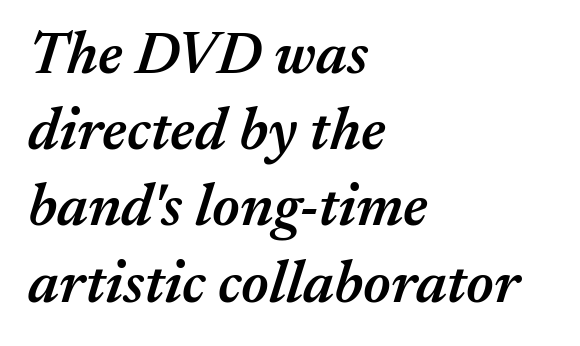
Q: Is the text bold? A: Semi-bold.
Q: Is the text italic (slanted)? A: Yes, it leans right by about 17 degrees.
Q: Is the text underlined? A: No.
Q: How is the paragraph aligned? A: Left-aligned.
Q: Is the spacing between letters normal or unusually wide? A: Normal.
Q: Is the spacing between lines tight, normal or loose? A: Normal.
Q: Width (condensed, normal, or wide)? A: Normal.
Q: Stroke contrast? A: Medium.
Q: x-height? A: Medium.
Q: Monospaced? A: No.
